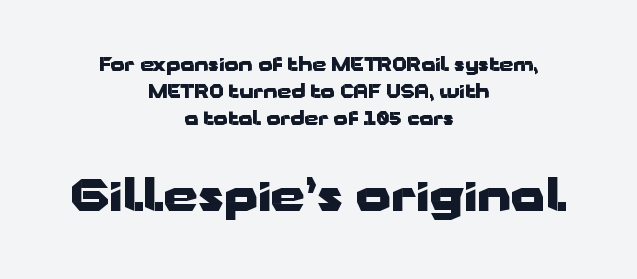
{"serif": "no", "italic": "no", "bold": "yes", "weight": "heavy", "width": "wide", "stroke_contrast": "low", "x_height": "medium", "monospaced": "no", "underline": "no", "align": "center", "line_spacing": "normal", "line_spacing_ratio": 1.51, "letter_spacing": "normal", "letter_spacing_em": 0.0, "larger_block": "second", "size_ratio": 2.44, "glyph_px": 44}
